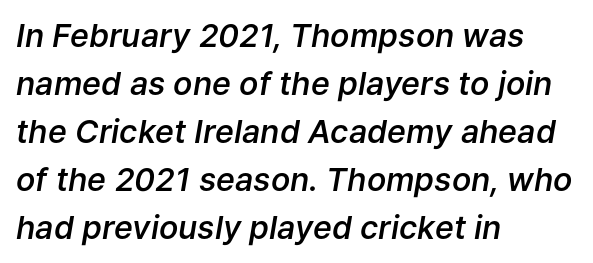
How would I describe the line gaps? Plain and ordinary. Tracking value appears to be zero — textbook default spacing. The glyphs look as if they've been sheared to an angle. One-word summary of the alignment: left.
